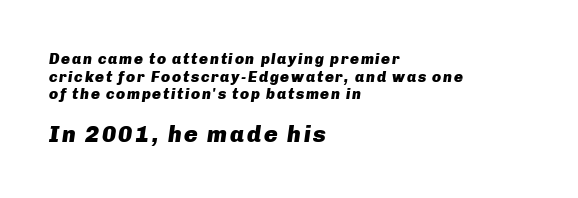
{"italic": "yes", "lean": "right", "slant_degrees": 8, "bold": "yes", "underline": "no", "align": "left", "line_spacing_ratio": 1.18, "larger_block": "second", "size_ratio": 1.53, "glyph_px": 23}
